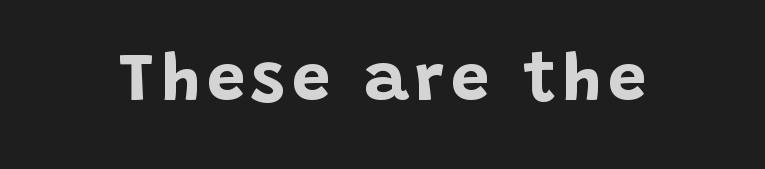
Q: Is the text bold? A: Yes.
Q: Is the text italic (slanted)? A: No, it is upright.
Q: Is the typeface a serif or a sans-serif typeface? A: Sans-serif.
Q: Is the text underlined? A: No.
Q: Width (condensed, normal, or wide)? A: Normal.
Q: Stroke contrast? A: Low.
Q: x-height? A: Large.
Q: Monospaced? A: No.
